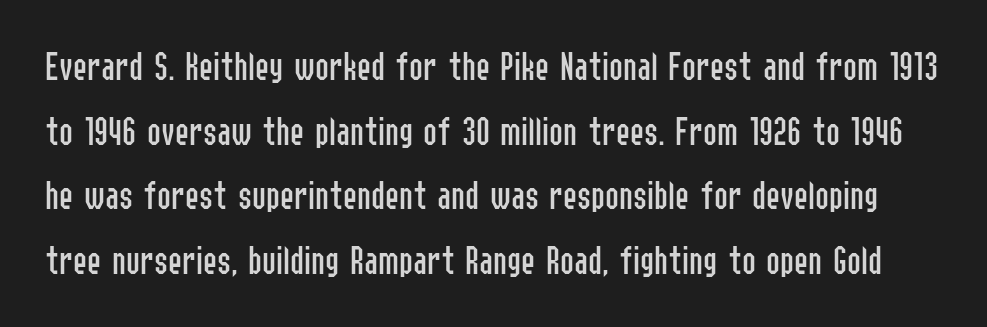
Q: Is the text bold? A: No.
Q: Is the text italic (slanted)? A: No, it is upright.
Q: Is the typeface a serif or a sans-serif typeface? A: Sans-serif.
Q: Is the text underlined? A: No.
Q: Is the spacing between letters normal or unusually wide? A: Normal.
Q: Is the spacing between lines tight, normal or loose? A: Normal.
Q: Width (condensed, normal, or wide)? A: Condensed.
Q: Stroke contrast? A: Low.
Q: x-height? A: Medium.
Q: Monospaced? A: No.
